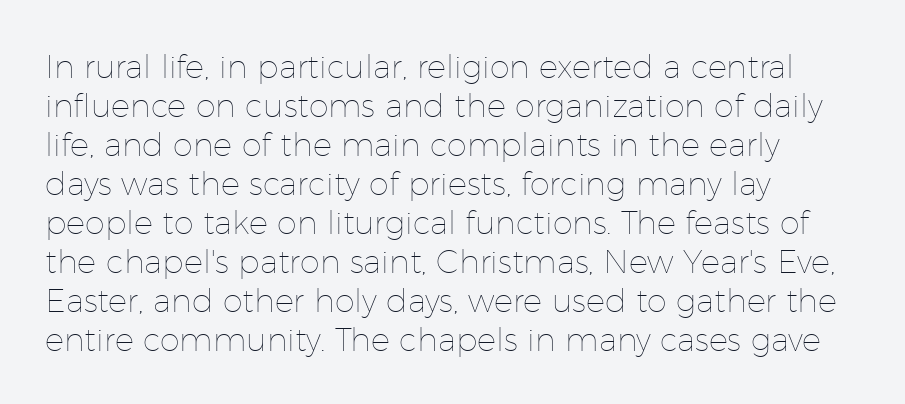
Q: Is the text bold? A: No.
Q: Is the text italic (slanted)? A: No, it is upright.
Q: Is the text underlined? A: No.
Q: How is the paragraph aligned? A: Left-aligned.
Q: Is the spacing between letters normal or unusually wide? A: Normal.
Q: Width (condensed, normal, or wide)? A: Normal.
Q: Stroke contrast? A: Low.
Q: x-height? A: Medium.
Q: Monospaced? A: No.
